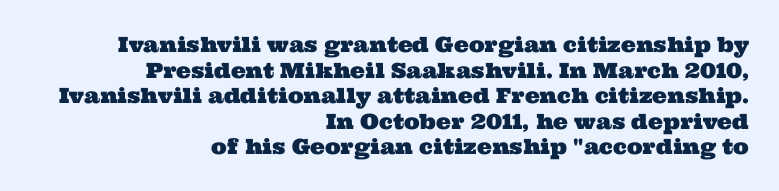
The paragraph shown leans on its right margin. Lines of text with bare space underneath. Glyph-to-glyph distance matches everyday printed text.
